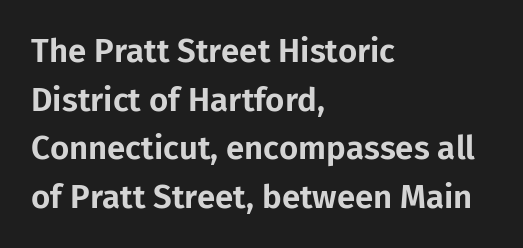
{"serif": "no", "italic": "no", "width": "normal", "stroke_contrast": "low", "x_height": "medium", "monospaced": "no", "underline": "no", "align": "left", "line_spacing": "normal", "line_spacing_ratio": 1.47, "letter_spacing": "normal", "letter_spacing_em": 0.0, "glyph_px": 33}
